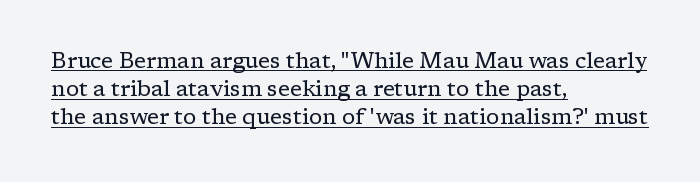
{"italic": "no", "bold": "no", "underline": "yes", "align": "left", "line_spacing": "normal", "line_spacing_ratio": 1.28, "letter_spacing": "normal", "letter_spacing_em": 0.0, "glyph_px": 22}
